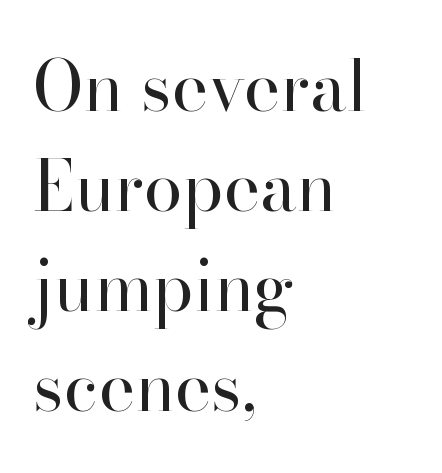
Ascenders rise straight up at ninety degrees. In terms of leading, this rendering sits right in the middle. The typesetter chose a ragged-right arrangement here. Stroke mass is kept to a normal reading level or below. Serifs: yes, visible at the terminals of the letterforms. Standard letterfit; no display-style spreading of the glyphs.
